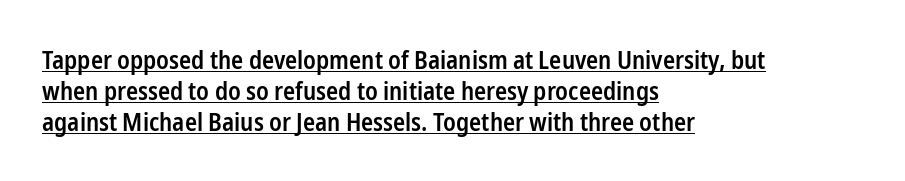
Q: Is the text bold? A: Semi-bold.
Q: Is the text italic (slanted)? A: No, it is upright.
Q: Is the text underlined? A: Yes.
Q: How is the paragraph aligned? A: Left-aligned.
Q: Is the spacing between letters normal or unusually wide? A: Normal.
